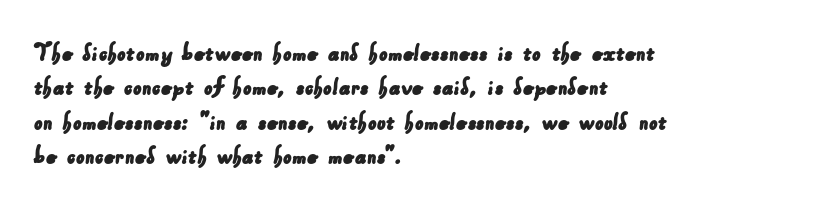
{"underline": "no", "align": "left", "line_spacing": "normal", "line_spacing_ratio": 1.27, "letter_spacing": "normal", "letter_spacing_em": 0.0, "glyph_px": 27}
